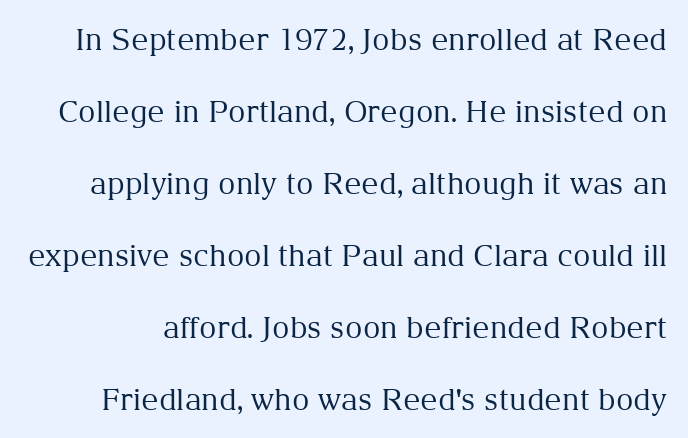
{"serif": "yes", "italic": "no", "bold": "no", "weight": "regular", "width": "normal", "stroke_contrast": "medium", "x_height": "medium", "monospaced": "no", "underline": "no", "line_spacing": "loose", "line_spacing_ratio": 2.4, "letter_spacing": "normal", "letter_spacing_em": 0.0, "glyph_px": 30}
